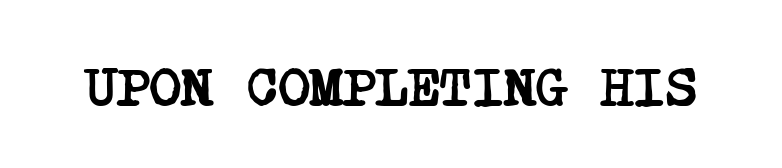
Q: Is the text bold? A: Yes.
Q: Is the typeface a serif or a sans-serif typeface? A: Serif.
Q: Is the text underlined? A: No.
Q: Is the spacing between letters normal or unusually wide? A: Normal.
Q: Width (condensed, normal, or wide)? A: Condensed.
Q: Stroke contrast? A: Low.
Q: x-height? A: Large.
